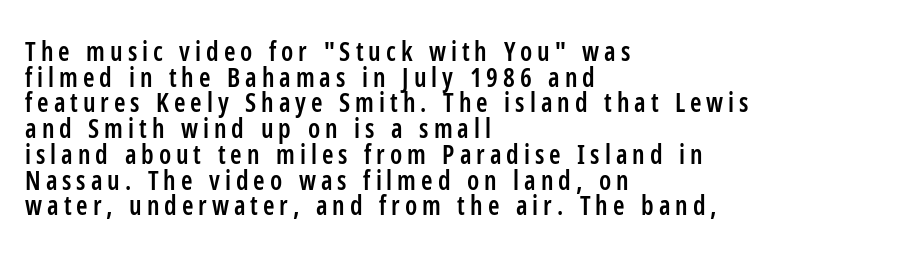
Q: Is the text bold? A: Semi-bold.
Q: Is the text italic (slanted)? A: No, it is upright.
Q: Is the text underlined? A: No.
Q: How is the paragraph aligned? A: Left-aligned.
Q: Is the spacing between lines tight, normal or loose? A: Tight.
